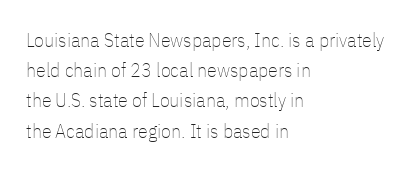
The image shows 20 px text type, upright; set left-aligned, normal line spacing (1.51x), normal letter spacing, not underlined.
